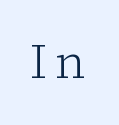
Q: Is the text bold? A: No.
Q: Is the text italic (slanted)? A: No, it is upright.
Q: Is the typeface a serif or a sans-serif typeface? A: Serif.
Q: Is the text underlined? A: No.
Q: Width (condensed, normal, or wide)? A: Normal.
Q: Stroke contrast? A: Low.
Q: x-height? A: Medium.
Q: Monospaced? A: No.
